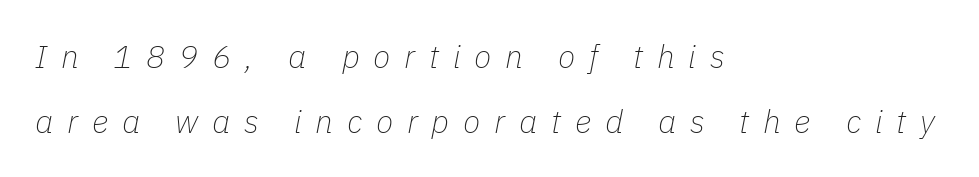
Q: Is the text bold? A: No.
Q: Is the text italic (slanted)? A: Yes, it leans right by about 11 degrees.
Q: Is the text underlined? A: No.
Q: How is the paragraph aligned? A: Left-aligned.
Q: Is the spacing between letters normal or unusually wide? A: Unusually wide.
Q: Is the spacing between lines tight, normal or loose? A: Loose.
Q: Width (condensed, normal, or wide)? A: Normal.
Q: Stroke contrast? A: Low.
Q: x-height? A: Medium.
Q: Monospaced? A: No.
